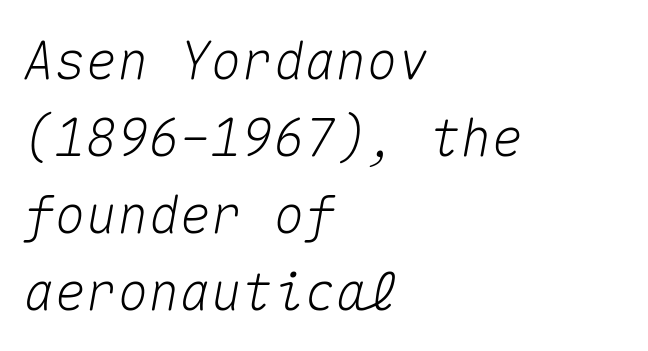
The image shows 52 px text type, italic (leaning right), monospaced; set left-aligned, normal line spacing (1.48x), normal letter spacing, not underlined; medium stroke contrast and a medium x-height.
